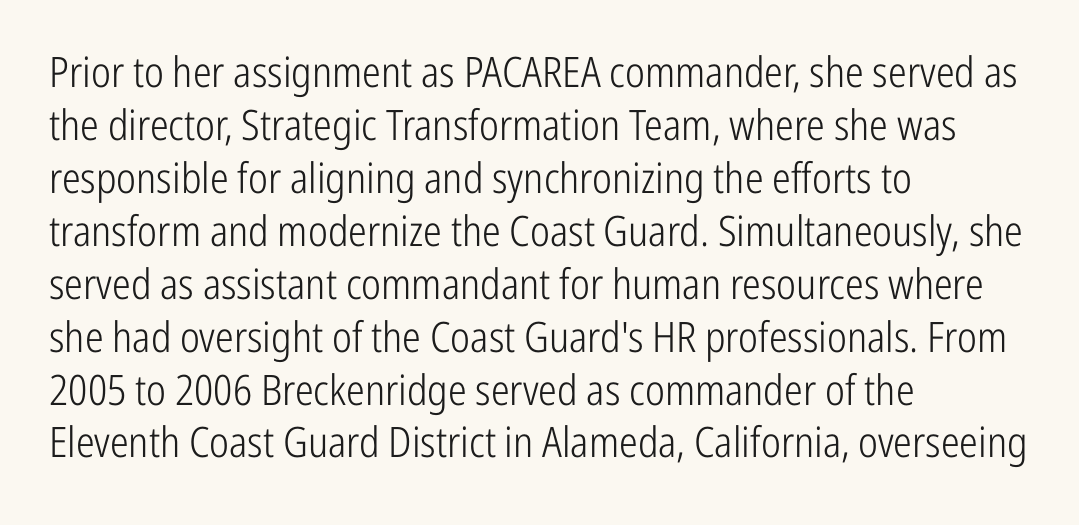
The image shows 42 px light, condensed sans-serif type, upright; set left-aligned, normal line spacing (1.26x), normal letter spacing, not underlined; low stroke contrast and a medium x-height.
